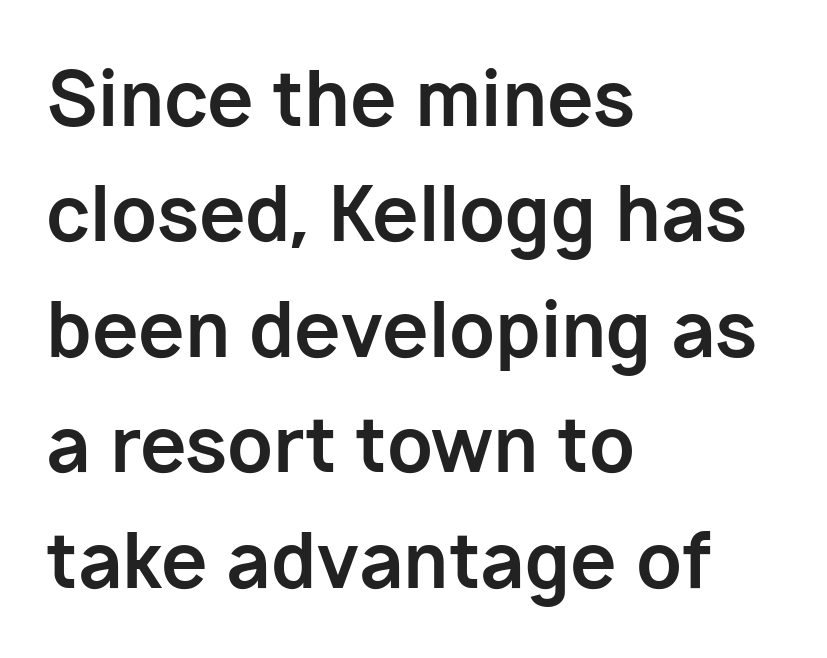
The image shows 75 px bold sans-serif type, upright; set left-aligned, normal line spacing (1.54x), normal letter spacing, not underlined; low stroke contrast and a medium x-height.
